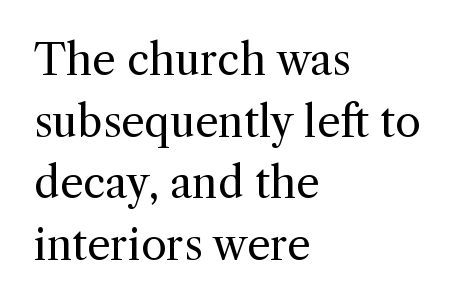
The image shows 42 px regular-weight serif type, upright; set left-aligned, normal line spacing (1.47x), normal letter spacing, not underlined; a medium x-height.
